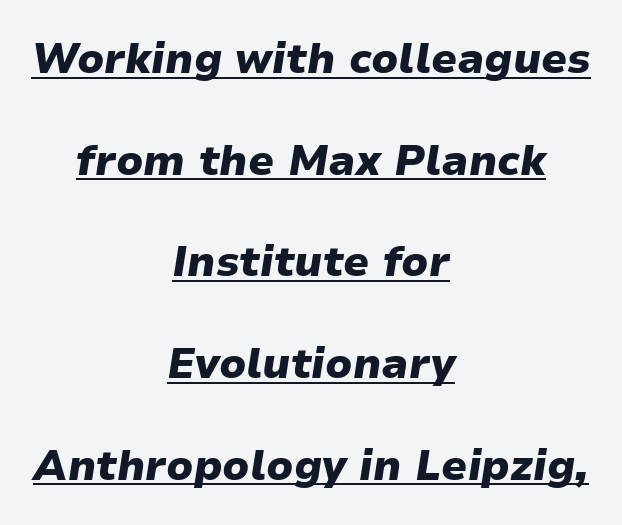
The image shows 42 px heavy type, italic (leaning right); set centered, loose line spacing (2.42x), normal letter spacing, underlined; low stroke contrast and a medium x-height.
